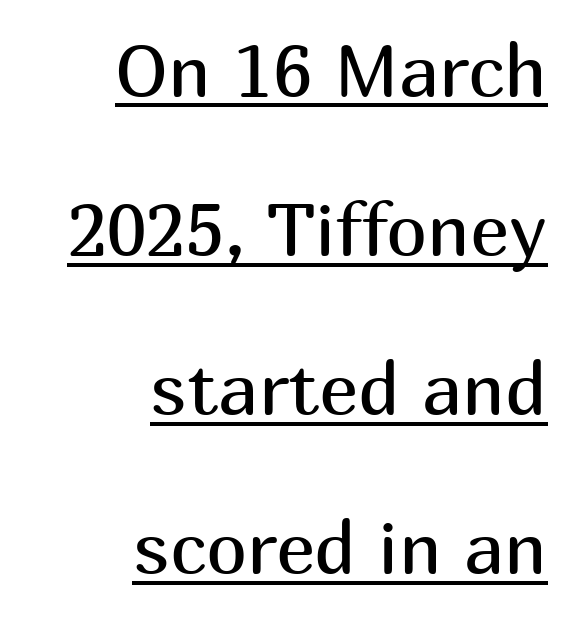
Typographically, this falls in the sans-serif category. Vertical strokes here are truly vertical. Default kerning and tracking; the words read as compact shapes. No extra ink here — the face is not bold. Interline gaps are noticeably wide in this sample.
